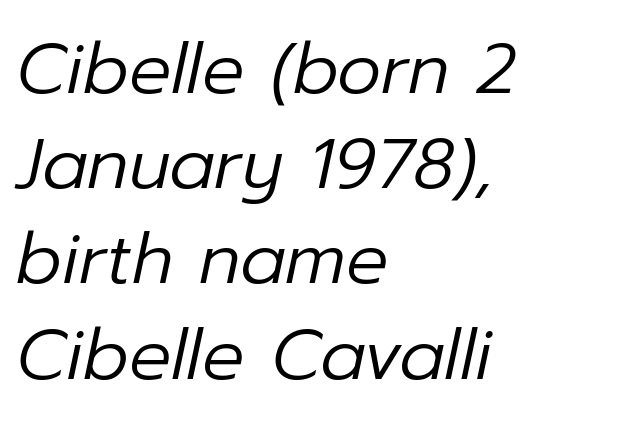
Any mark beneath the type? The region is blank. Do the characters align in a grid? No, the font is proportional. Horizontal alignment here is leftward, the default for most running prose. The lettering tilts uniformly, giving the passage an italic look. The tracking reads as untouched default to a designer's eye.
